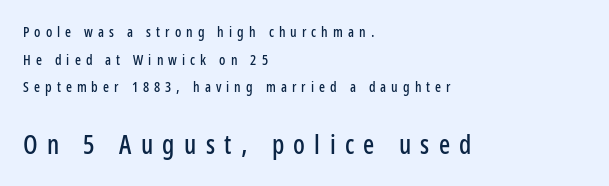
Q: Is the text italic (slanted)? A: No, it is upright.
Q: Is the text underlined? A: No.
Q: How is the paragraph aligned? A: Left-aligned.
Q: Is the spacing between letters normal or unusually wide? A: Unusually wide.
Q: Is the spacing between lines tight, normal or loose? A: Loose.
Q: Which block of text is set in a larger size, the first (top) or the second (bottom)? A: The second (bottom) one.
